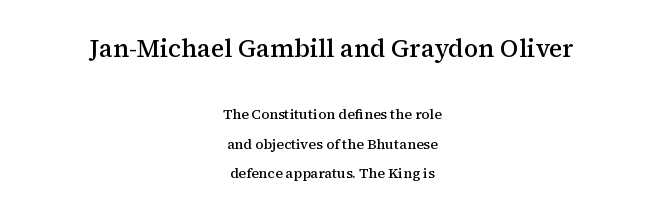
Q: Is the text bold? A: Semi-bold.
Q: Is the text italic (slanted)? A: No, it is upright.
Q: Is the text underlined? A: No.
Q: How is the paragraph aligned? A: Centered.
Q: Is the spacing between letters normal or unusually wide? A: Normal.
Q: Is the spacing between lines tight, normal or loose? A: Loose.
Q: Which block of text is set in a larger size, the first (top) or the second (bottom)? A: The first (top) one.
